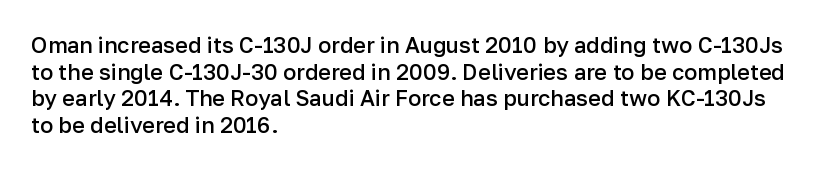
No word sits above an underline. The setting favours the left margin, as ordinary paragraphs usually do. This is the in-between weight designers call semibold or demi. This is the regular roman posture of the typeface. Observe the ordinary spacing: letters are neighbours, not strangers.
